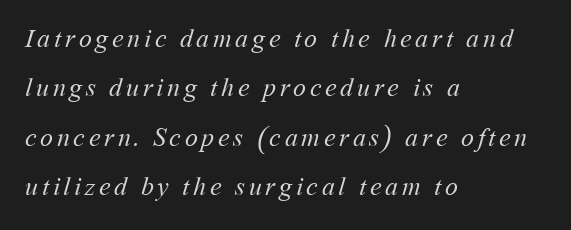
{"bold": "no", "underline": "no", "align": "left", "line_spacing": "loose", "line_spacing_ratio": 1.9, "glyph_px": 26}
